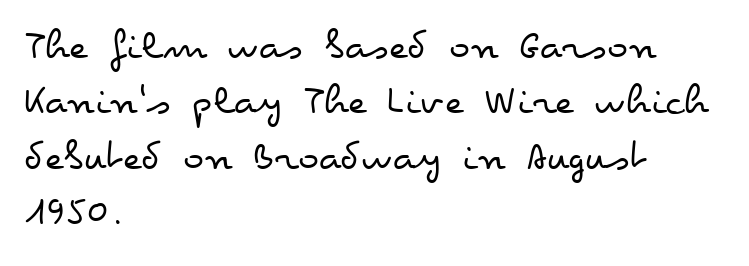
Q: Is the text bold? A: No.
Q: Is the text italic (slanted)? A: No, it is upright.
Q: Is the text underlined? A: No.
Q: How is the paragraph aligned? A: Left-aligned.
Q: Is the spacing between letters normal or unusually wide? A: Normal.
Q: Is the spacing between lines tight, normal or loose? A: Normal.
Q: Width (condensed, normal, or wide)? A: Wide.
Q: Stroke contrast? A: Low.
Q: x-height? A: Small.
Q: Monospaced? A: No.
